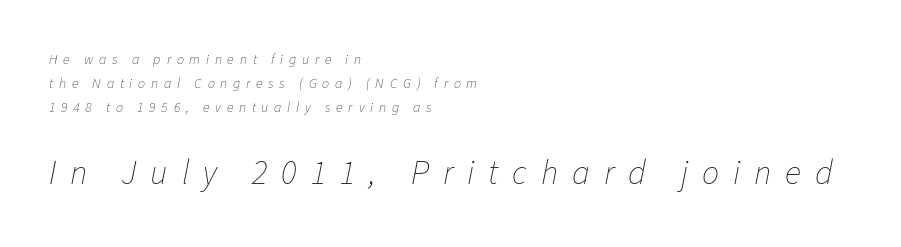
Q: Is the text bold? A: No.
Q: Is the text italic (slanted)? A: Yes, it leans right by about 11 degrees.
Q: Is the text underlined? A: No.
Q: How is the paragraph aligned? A: Left-aligned.
Q: Is the spacing between letters normal or unusually wide? A: Unusually wide.
Q: Which block of text is set in a larger size, the first (top) or the second (bottom)? A: The second (bottom) one.
Q: Width (condensed, normal, or wide)? A: Normal.
Q: Stroke contrast? A: Low.
Q: x-height? A: Medium.
Q: Monospaced? A: No.
